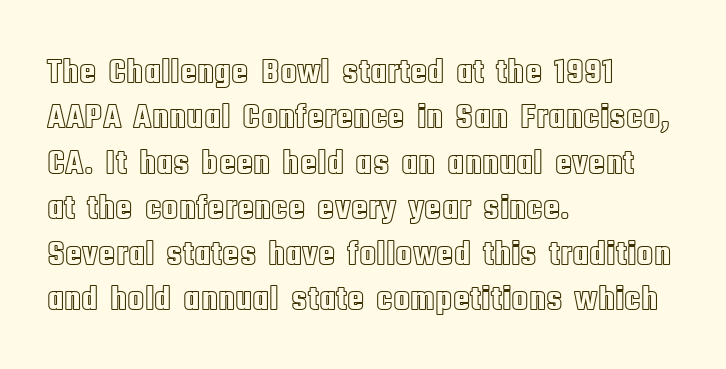
The image shows 35 px condensed type, upright; set left-aligned, normal line spacing (1.3x), normal letter spacing, not underlined; a large x-height.
